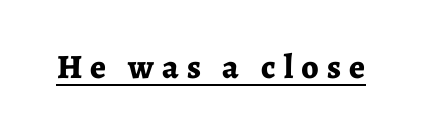
Varying glyph widths throughout — classic text-font behaviour. Thick stems and heavy bowls — unmistakably bold. Somebody hit Ctrl+U on this one — the words are underlined. Vertical strokes here are truly vertical. Each letter's strokes conclude with small projecting serifs.
